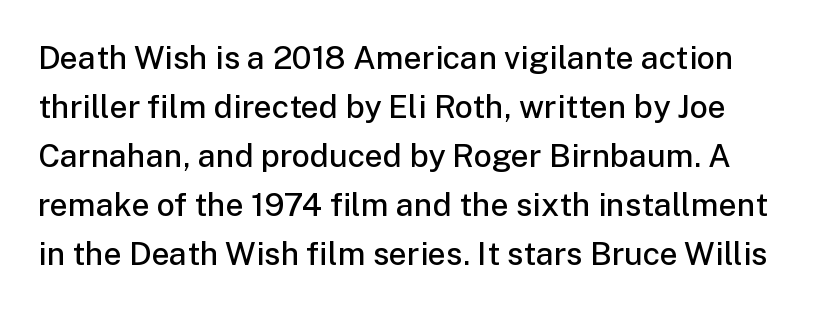
Letters rest on an invisible, unmarked baseline. Words appear dense and cohesive because spacing is normal. The text was rendered using a sans face with plain stroke endings. Characters remain perfectly vertical along every line. Every letter is mildly thick-stroked: semibold rather than bold.
